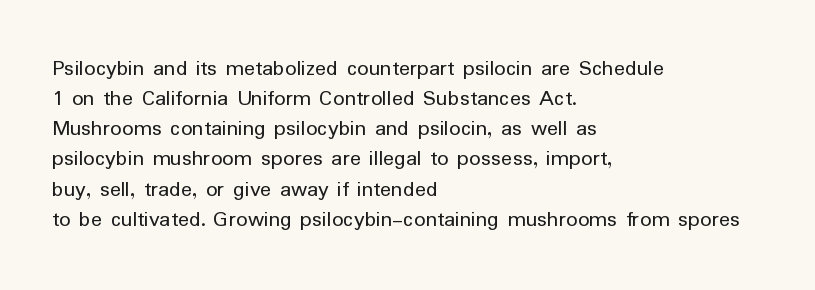
The image shows 23 px text type, upright; set left-aligned, normal line spacing (1.31x), normal letter spacing, not underlined.
